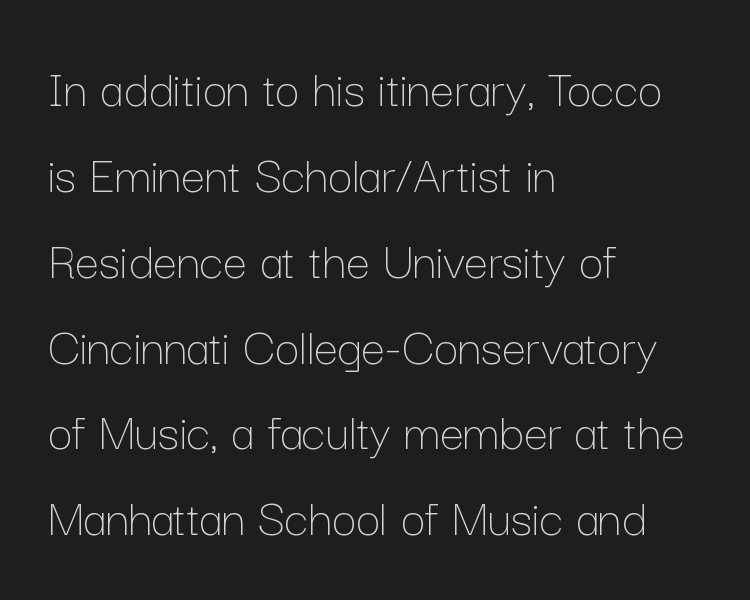
{"italic": "no", "bold": "no", "weight": "thin", "width": "normal", "stroke_contrast": "low", "x_height": "medium", "monospaced": "no", "underline": "no", "align": "left", "line_spacing": "normal", "line_spacing_ratio": 1.59, "letter_spacing": "normal", "letter_spacing_em": 0.0, "glyph_px": 54}
